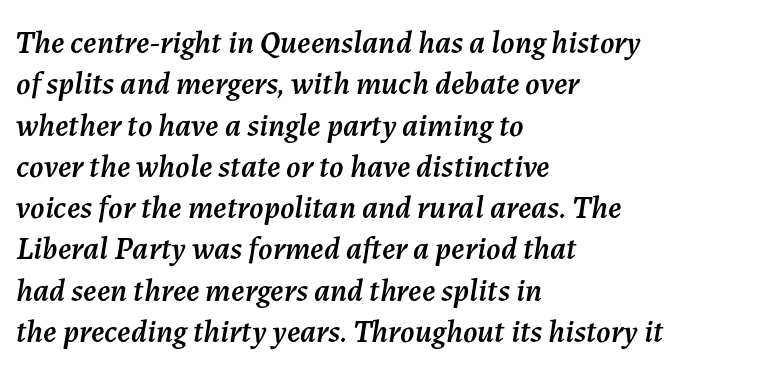
{"italic": "yes", "lean": "right", "slant_degrees": 7, "width": "normal", "stroke_contrast": "medium", "x_height": "medium", "monospaced": "no", "underline": "no", "align": "left", "line_spacing": "normal", "line_spacing_ratio": 1.29, "letter_spacing": "normal", "letter_spacing_em": 0.0, "glyph_px": 32}
